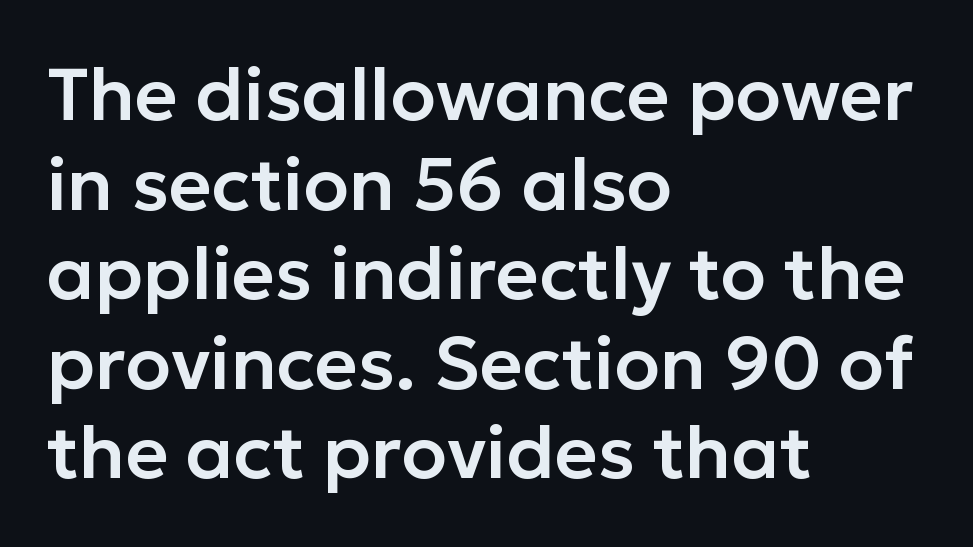
{"serif": "no", "italic": "no", "width": "normal", "stroke_contrast": "low", "x_height": "medium", "monospaced": "no", "underline": "no", "align": "left", "line_spacing_ratio": 1.21, "letter_spacing": "normal", "letter_spacing_em": 0.0, "glyph_px": 74}
